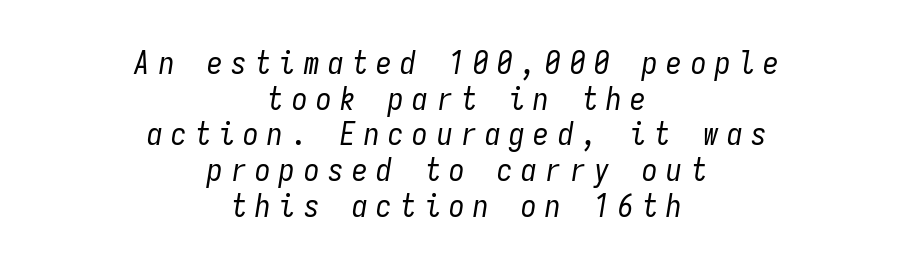
Q: Is the text bold? A: No.
Q: Is the text italic (slanted)? A: Yes, it leans right by about 9 degrees.
Q: Is the text underlined? A: No.
Q: How is the paragraph aligned? A: Centered.
Q: Is the spacing between letters normal or unusually wide? A: Unusually wide.
Q: Is the spacing between lines tight, normal or loose? A: Tight.
Q: Width (condensed, normal, or wide)? A: Condensed.
Q: Stroke contrast? A: Low.
Q: x-height? A: Medium.
Q: Monospaced? A: Yes.
